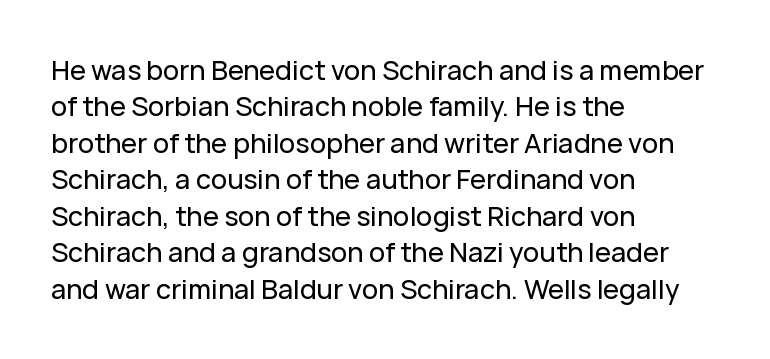
The image shows 27 px text type, upright; set left-aligned, normal line spacing (1.35x), normal letter spacing, not underlined.
